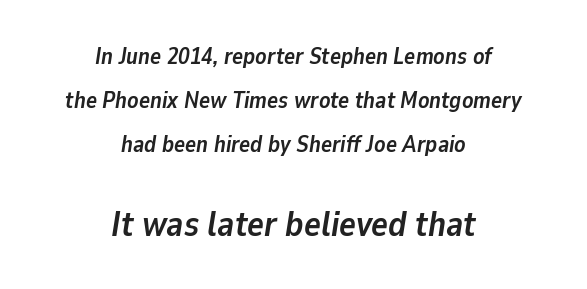
Q: Is the text bold? A: Yes.
Q: Is the text italic (slanted)? A: Yes, it leans right by about 9 degrees.
Q: Is the text underlined? A: No.
Q: How is the paragraph aligned? A: Centered.
Q: Is the spacing between letters normal or unusually wide? A: Normal.
Q: Is the spacing between lines tight, normal or loose? A: Loose.
Q: Which block of text is set in a larger size, the first (top) or the second (bottom)? A: The second (bottom) one.
Q: Width (condensed, normal, or wide)? A: Normal.
Q: Stroke contrast? A: Low.
Q: x-height? A: Medium.
Q: Monospaced? A: No.
